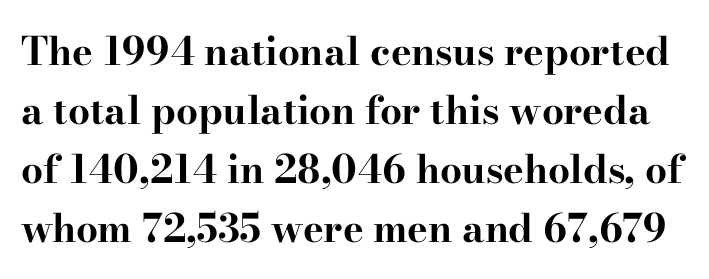
The image shows 39 px bold, wide serif type, upright; set normal line spacing (1.51x), normal letter spacing, not underlined; high stroke contrast and a small x-height.
